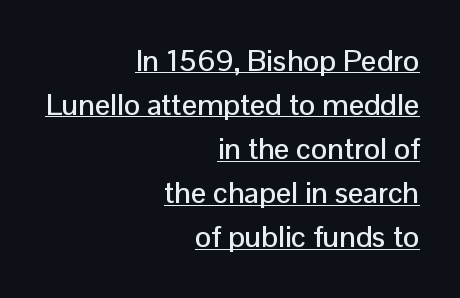
Q: Is the text italic (slanted)? A: No, it is upright.
Q: Is the typeface a serif or a sans-serif typeface? A: Sans-serif.
Q: Is the text underlined? A: Yes.
Q: How is the paragraph aligned? A: Right-aligned.
Q: Is the spacing between letters normal or unusually wide? A: Normal.
Q: Is the spacing between lines tight, normal or loose? A: Normal.
Q: Width (condensed, normal, or wide)? A: Normal.
Q: Stroke contrast? A: Low.
Q: x-height? A: Medium.
Q: Monospaced? A: No.
